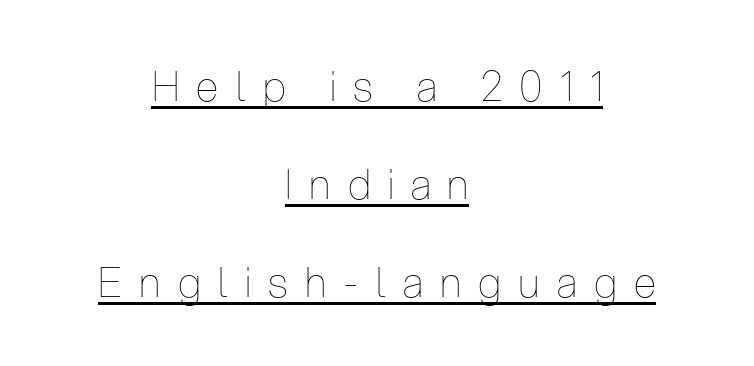
{"italic": "no", "bold": "no", "weight": "thin", "width": "condensed", "stroke_contrast": "low", "x_height": "medium", "monospaced": "no", "underline": "yes", "align": "center", "line_spacing": "loose", "line_spacing_ratio": 2.39, "letter_spacing": "wide", "letter_spacing_em": 0.42, "glyph_px": 41}
